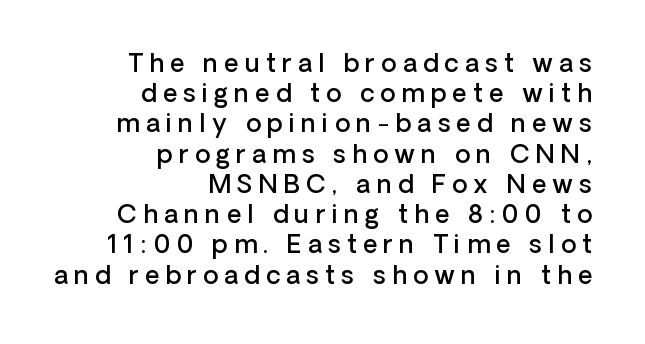
Q: Is the text bold? A: Semi-bold.
Q: Is the text italic (slanted)? A: No, it is upright.
Q: Is the text underlined? A: No.
Q: How is the paragraph aligned? A: Right-aligned.
Q: Is the spacing between letters normal or unusually wide? A: Unusually wide.
